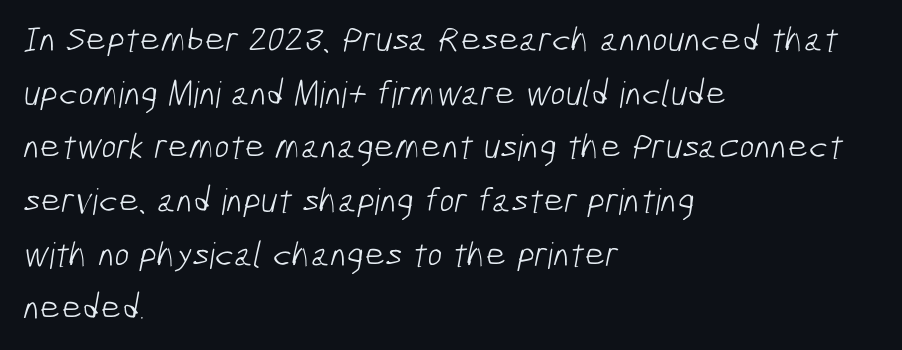
Q: Is the text bold? A: No.
Q: Is the typeface a serif or a sans-serif typeface? A: Sans-serif.
Q: Is the text underlined? A: No.
Q: How is the paragraph aligned? A: Left-aligned.
Q: Is the spacing between letters normal or unusually wide? A: Normal.
Q: Is the spacing between lines tight, normal or loose? A: Normal.
Q: Width (condensed, normal, or wide)? A: Condensed.
Q: Stroke contrast? A: Low.
Q: x-height? A: Medium.
Q: Monospaced? A: No.
